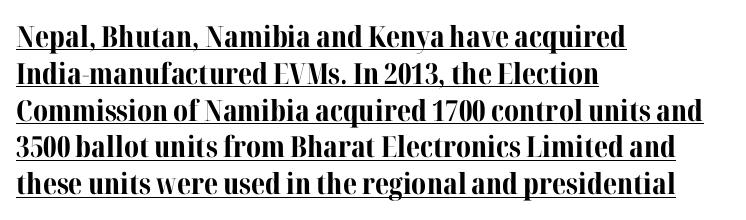
{"serif": "yes", "italic": "no", "bold": "yes", "weight": "bold", "width": "normal", "stroke_contrast": "medium", "x_height": "medium", "monospaced": "no", "underline": "yes", "align": "left", "line_spacing": "normal", "line_spacing_ratio": 1.27, "letter_spacing": "normal", "letter_spacing_em": 0.0, "glyph_px": 29}
